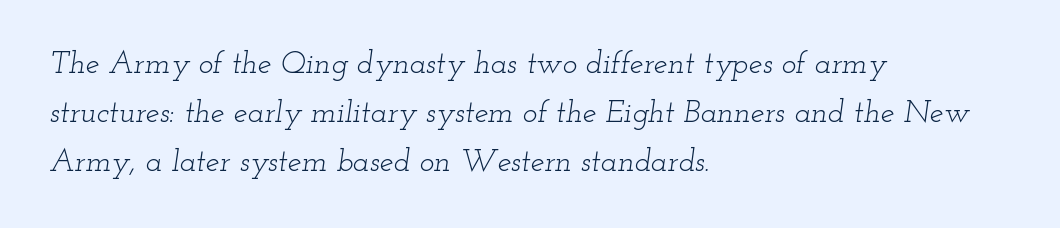
The image shows 31 px light, wide serif type, italic (leaning right); set left-aligned, normal line spacing (1.58x), normal letter spacing, not underlined; low stroke contrast and a small x-height.
